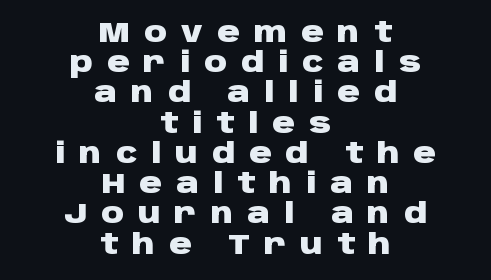
The image shows 28 px heavy, wide sans-serif type, upright; set centered, tight line spacing (1.08x), unusually wide letter spacing (+0.5 em), not underlined; low stroke contrast and a large x-height.
